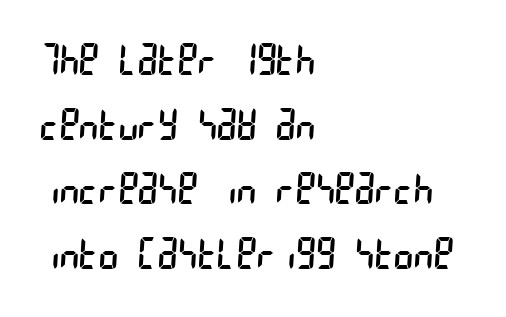
The face used here is rendered with its standard letterfit. Think standard paragraph weight, or any step lighter than that. Students, observe: this is what conventionally led text looks like. All the whitespace from short lines collects on the right.
